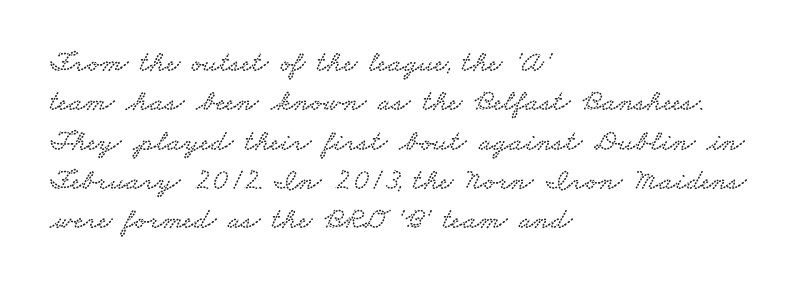
{"width": "wide", "stroke_contrast": "low", "x_height": "small", "monospaced": "no", "underline": "no", "align": "left", "line_spacing": "normal", "line_spacing_ratio": 1.31, "letter_spacing": "normal", "letter_spacing_em": 0.0, "glyph_px": 30}
